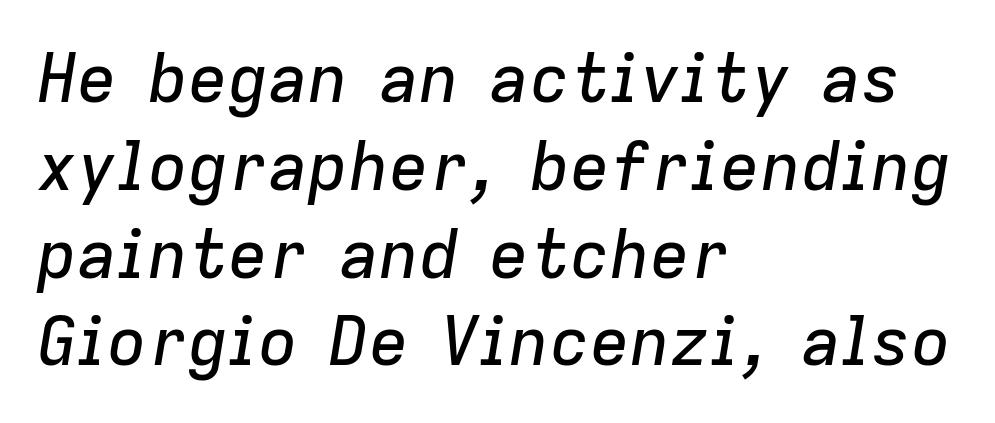
Q: Is the text italic (slanted)? A: Yes, it leans right by about 9 degrees.
Q: Is the text underlined? A: No.
Q: How is the paragraph aligned? A: Left-aligned.
Q: Is the spacing between letters normal or unusually wide? A: Normal.
Q: Is the spacing between lines tight, normal or loose? A: Normal.
Q: Width (condensed, normal, or wide)? A: Normal.
Q: Stroke contrast? A: Low.
Q: x-height? A: Medium.
Q: Monospaced? A: No.
